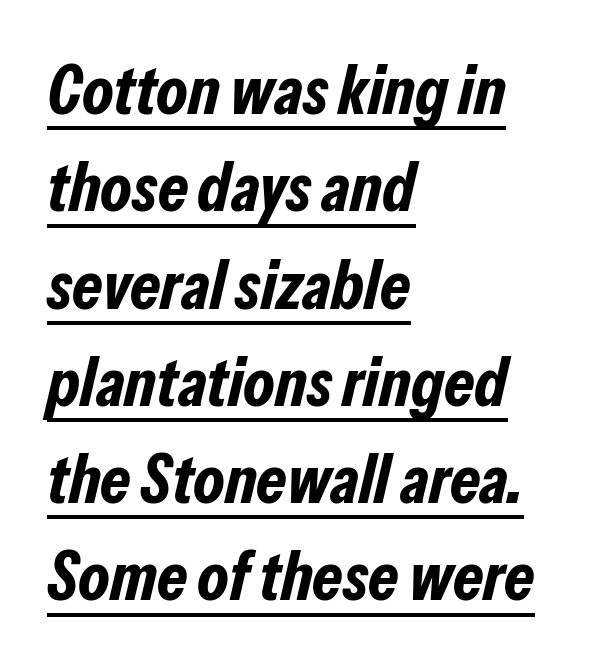
Q: Is the text bold? A: Yes.
Q: Is the text italic (slanted)? A: Yes, it leans right by about 13 degrees.
Q: Is the text underlined? A: Yes.
Q: How is the paragraph aligned? A: Left-aligned.
Q: Is the spacing between letters normal or unusually wide? A: Normal.
Q: Is the spacing between lines tight, normal or loose? A: Normal.
Q: Width (condensed, normal, or wide)? A: Condensed.
Q: Stroke contrast? A: Low.
Q: x-height? A: Medium.
Q: Monospaced? A: No.
